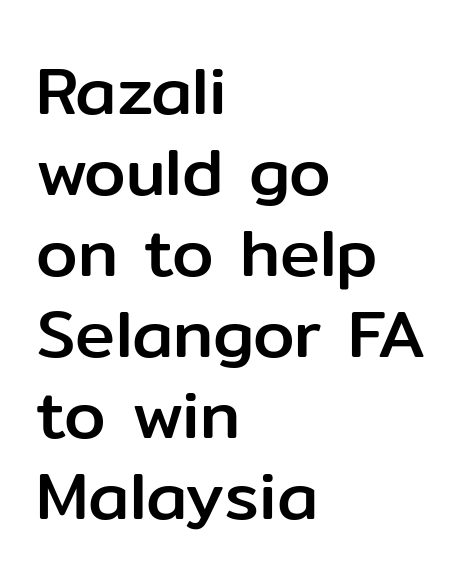
{"serif": "no", "italic": "no", "width": "normal", "stroke_contrast": "low", "x_height": "medium", "monospaced": "no", "underline": "no", "align": "left", "line_spacing_ratio": 1.21, "letter_spacing": "normal", "letter_spacing_em": 0.0, "glyph_px": 67}
